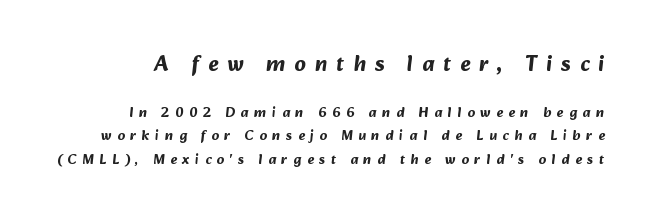
The image shows 22 px bold type; set normal line spacing (1.69x), unusually wide letter spacing (+0.41 em), not underlined; the first (top) block is 1.57x larger.
